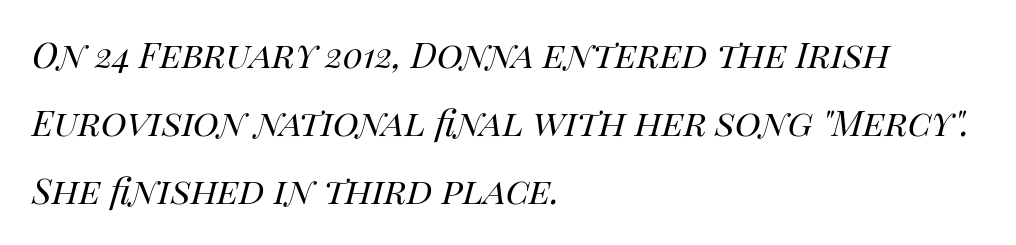
{"italic": "yes", "lean": "right", "slant_degrees": 14, "bold": "no", "weight": "regular", "width": "normal", "stroke_contrast": "high", "x_height": "large", "monospaced": "no", "underline": "no", "align": "left", "line_spacing": "normal", "line_spacing_ratio": 1.54, "letter_spacing": "normal", "letter_spacing_em": 0.0, "glyph_px": 44}
